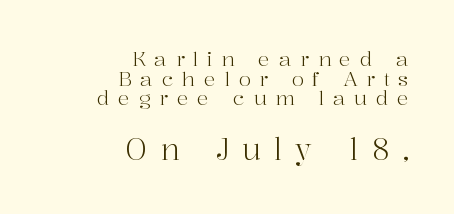
The image shows 30 px light serif type, upright; set right-aligned, tight line spacing (0.98x), unusually wide letter spacing (+0.43 em), not underlined; the second (bottom) block is 1.5x larger; high stroke contrast and a medium x-height.
